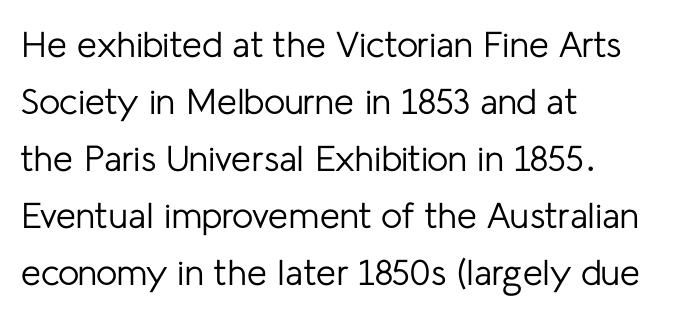
Q: Is the text bold? A: No.
Q: Is the text italic (slanted)? A: No, it is upright.
Q: Is the typeface a serif or a sans-serif typeface? A: Sans-serif.
Q: Is the text underlined? A: No.
Q: How is the paragraph aligned? A: Left-aligned.
Q: Is the spacing between letters normal or unusually wide? A: Normal.
Q: Is the spacing between lines tight, normal or loose? A: Normal.
Q: Width (condensed, normal, or wide)? A: Normal.
Q: Stroke contrast? A: Low.
Q: x-height? A: Medium.
Q: Monospaced? A: No.
